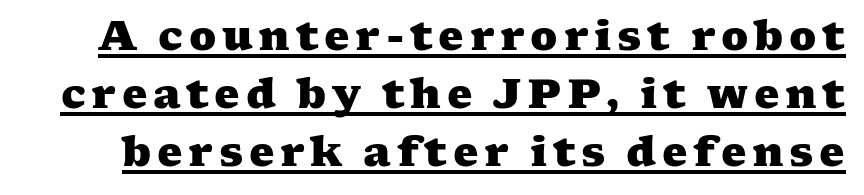
{"serif": "yes", "bold": "yes", "weight": "heavy", "width": "wide", "stroke_contrast": "medium", "x_height": "medium", "monospaced": "no", "underline": "yes", "line_spacing": "normal", "line_spacing_ratio": 1.45, "glyph_px": 40}
